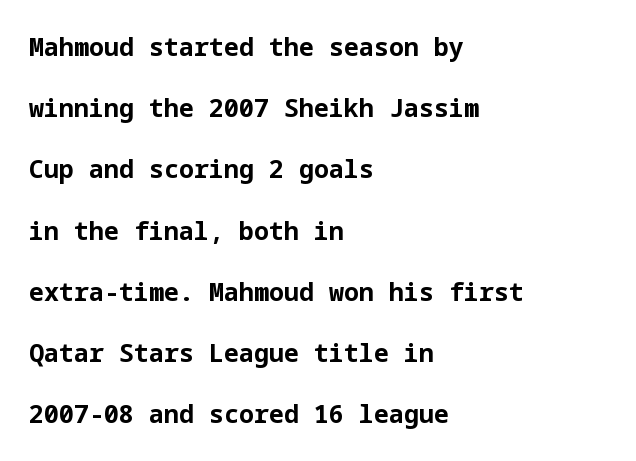
{"italic": "no", "bold": "yes", "underline": "no", "align": "left", "line_spacing": "loose", "line_spacing_ratio": 2.45, "letter_spacing": "normal", "letter_spacing_em": 0.0, "glyph_px": 25}
